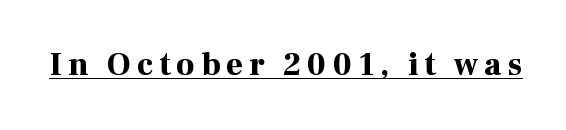
{"serif": "yes", "italic": "no", "bold": "yes", "weight": "bold", "width": "normal", "stroke_contrast": "high", "x_height": "medium", "monospaced": "no", "underline": "yes", "glyph_px": 32}
